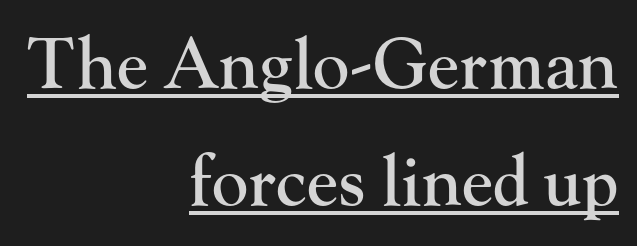
{"serif": "yes", "italic": "no", "width": "normal", "stroke_contrast": "high", "x_height": "small", "monospaced": "no", "underline": "yes", "align": "right", "line_spacing": "normal", "line_spacing_ratio": 1.7, "letter_spacing": "normal", "letter_spacing_em": 0.0, "glyph_px": 69}
